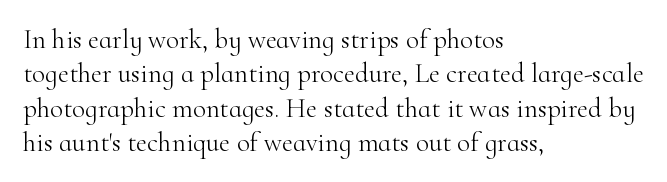
The image shows 27 px text type, upright; set left-aligned, normal line spacing (1.27x), normal letter spacing, not underlined.
